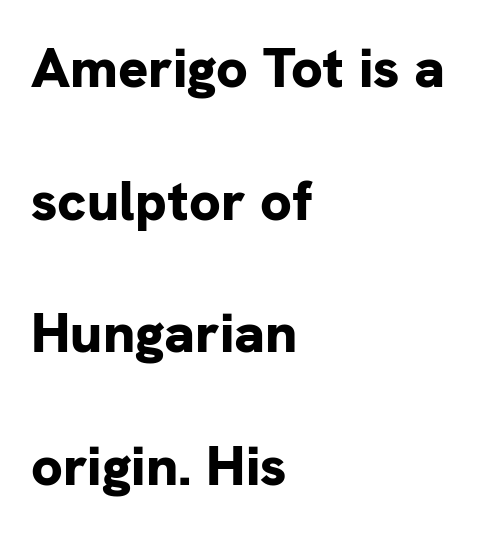
The designer dialed line spacing up above the default. Here the designer chose a conventional face with non-uniform glyph widths. Nobody touched the tracking dial on this one. In CSS terms this would be text-align: left. Typesetter's note: full bold, strokes at maximum text heaviness. Nobody drew a line under any word here.
